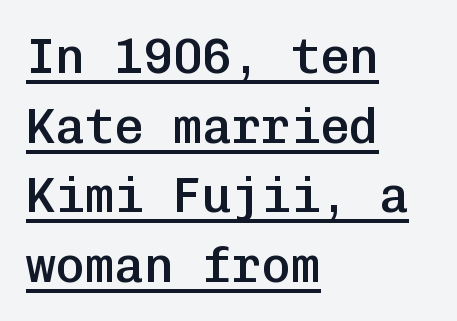
{"serif": "no", "italic": "no", "bold": "semi", "weight": "semibold", "width": "normal", "stroke_contrast": "low", "x_height": "medium", "monospaced": "yes", "underline": "yes", "align": "left", "line_spacing": "normal", "line_spacing_ratio": 1.42, "letter_spacing": "normal", "letter_spacing_em": 0.0, "glyph_px": 49}
